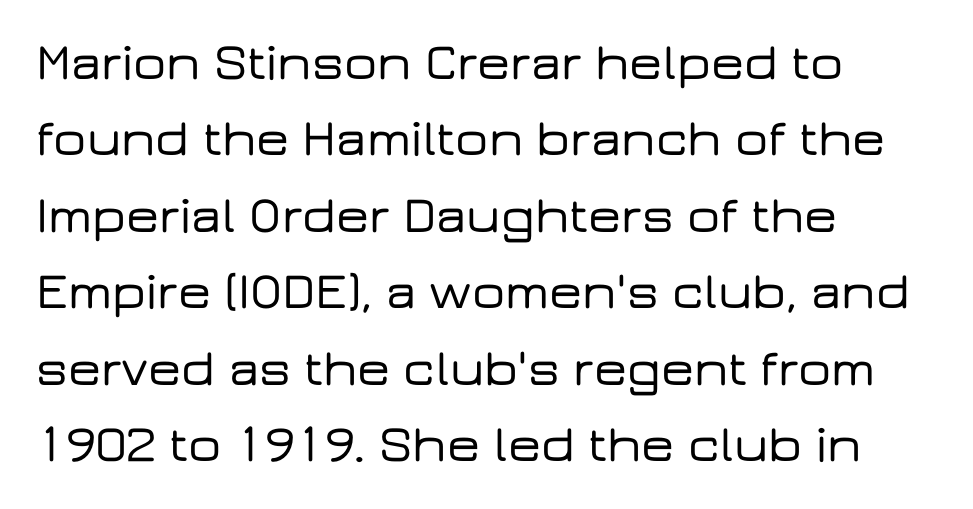
{"serif": "no", "italic": "no", "width": "wide", "stroke_contrast": "low", "x_height": "medium", "monospaced": "no", "underline": "no", "align": "left", "line_spacing": "normal", "line_spacing_ratio": 1.47, "letter_spacing": "normal", "letter_spacing_em": 0.0, "glyph_px": 52}
